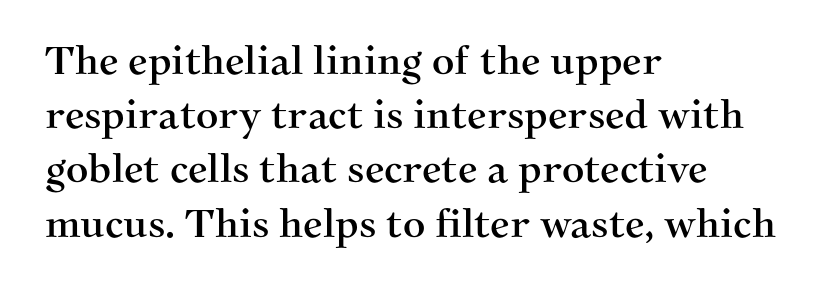
Q: Is the text italic (slanted)? A: No, it is upright.
Q: Is the typeface a serif or a sans-serif typeface? A: Serif.
Q: Is the text underlined? A: No.
Q: How is the paragraph aligned? A: Left-aligned.
Q: Is the spacing between letters normal or unusually wide? A: Normal.
Q: Is the spacing between lines tight, normal or loose? A: Normal.
Q: Width (condensed, normal, or wide)? A: Normal.
Q: Stroke contrast? A: Medium.
Q: x-height? A: Medium.
Q: Monospaced? A: No.
